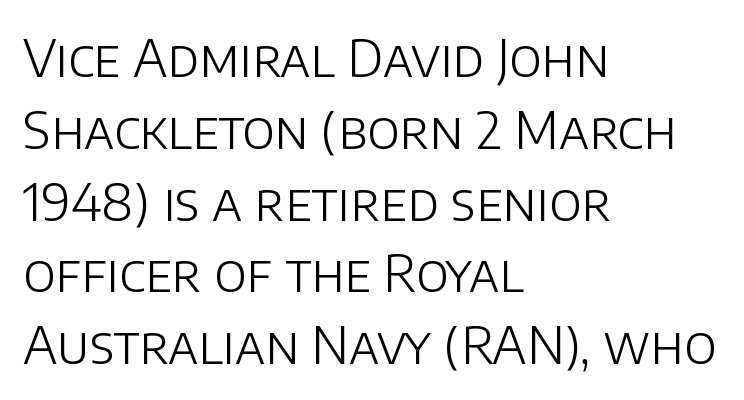
The image shows 52 px light sans-serif type, upright; set left-aligned, normal line spacing (1.38x), normal letter spacing, not underlined; low stroke contrast and a large x-height.
